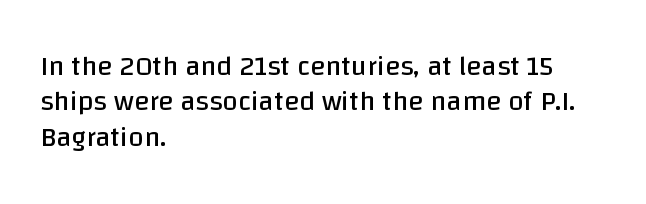
The image shows 28 px regular-weight sans-serif type, upright; set left-aligned, normal line spacing (1.26x), normal letter spacing, not underlined; low stroke contrast and a large x-height.
